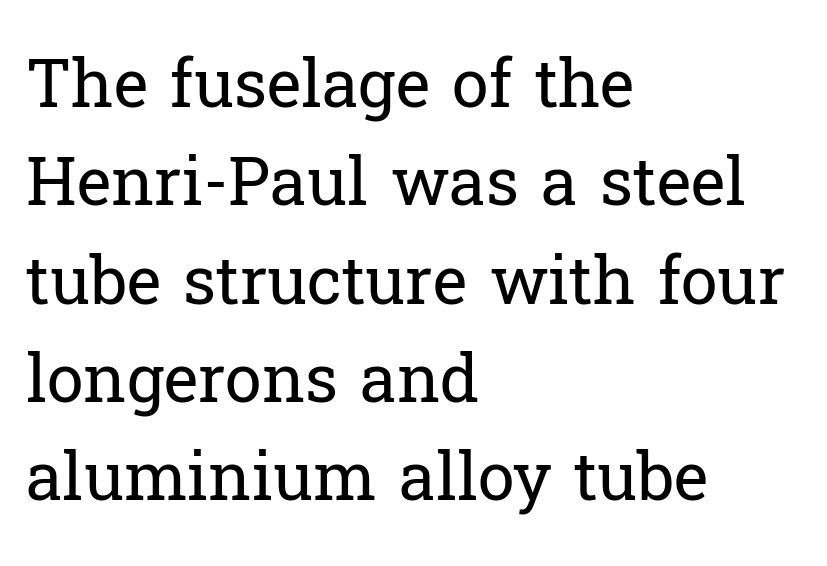
{"serif": "yes", "italic": "no", "bold": "no", "weight": "regular", "width": "normal", "stroke_contrast": "low", "x_height": "medium", "monospaced": "no", "underline": "no", "align": "left", "line_spacing": "normal", "line_spacing_ratio": 1.49, "letter_spacing": "normal", "letter_spacing_em": 0.0, "glyph_px": 66}
